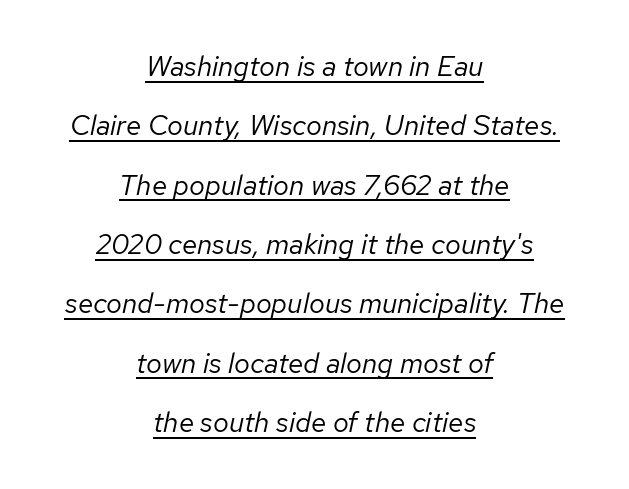
Q: Is the text bold? A: No.
Q: Is the text italic (slanted)? A: Yes, it leans right by about 12 degrees.
Q: Is the text underlined? A: Yes.
Q: How is the paragraph aligned? A: Centered.
Q: Is the spacing between letters normal or unusually wide? A: Normal.
Q: Is the spacing between lines tight, normal or loose? A: Loose.
Q: Width (condensed, normal, or wide)? A: Normal.
Q: Stroke contrast? A: Low.
Q: x-height? A: Medium.
Q: Monospaced? A: No.
